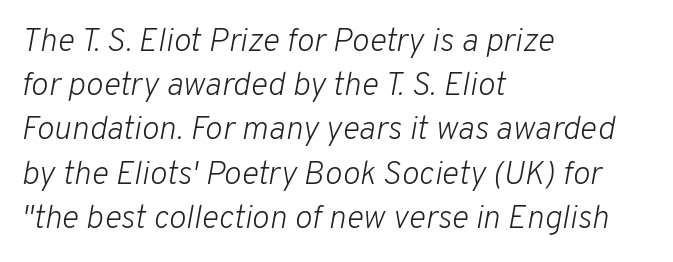
The image shows 33 px light type, italic (leaning right); set left-aligned, normal line spacing (1.34x), normal letter spacing, not underlined; low stroke contrast and a medium x-height.
